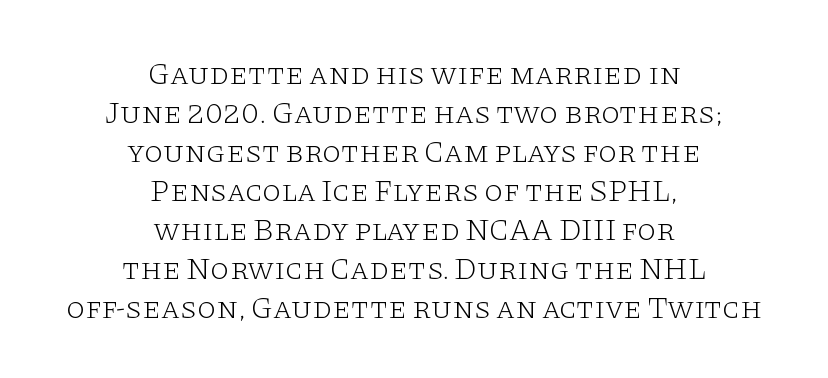
The image shows 31 px light, wide serif type, upright; set centered, normal line spacing (1.26x), normal letter spacing, not underlined; low stroke contrast and a large x-height.
